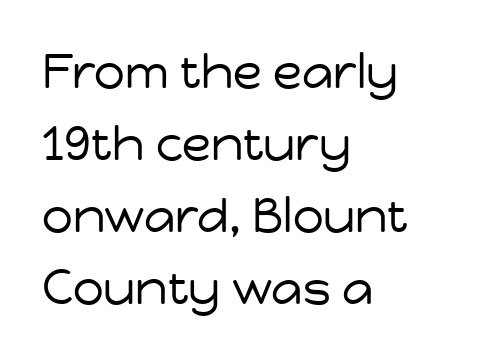
{"serif": "no", "italic": "no", "bold": "no", "weight": "regular", "width": "normal", "stroke_contrast": "low", "x_height": "medium", "monospaced": "no", "underline": "no", "align": "left", "line_spacing": "normal", "line_spacing_ratio": 1.5, "letter_spacing": "normal", "letter_spacing_em": 0.0, "glyph_px": 48}
